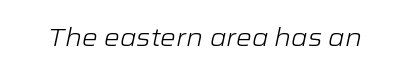
The image shows 25 px text type, italic (leaning right); set normal letter spacing, not underlined.
